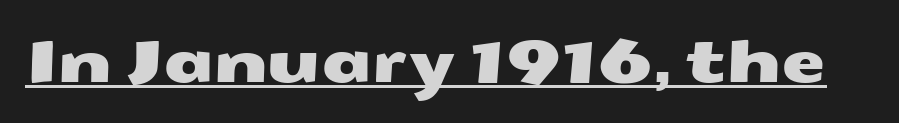
Here the designer chose a conventional face with non-uniform glyph widths. Serifs: no, the terminals of the letterforms are clean. Underline: present. Nobody touched the tracking dial on this one.
